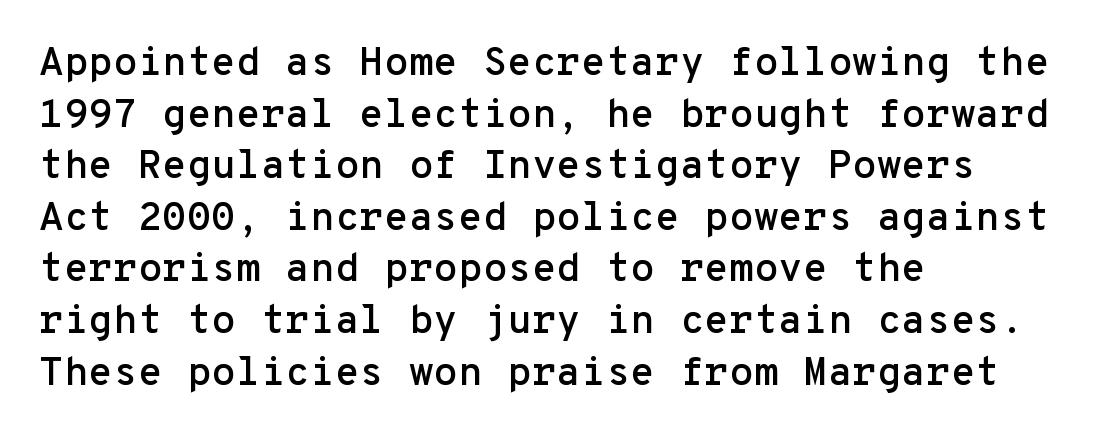
{"serif": "no", "italic": "no", "width": "normal", "stroke_contrast": "low", "x_height": "medium", "monospaced": "yes", "underline": "no", "align": "left", "line_spacing": "normal", "line_spacing_ratio": 1.29, "letter_spacing": "normal", "letter_spacing_em": 0.0, "glyph_px": 40}
